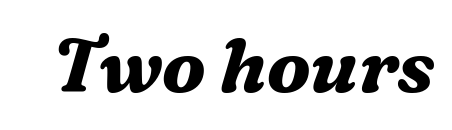
The image shows 75 px bold serif type, italic (leaning right); set normal letter spacing, not underlined; medium stroke contrast and a medium x-height.
